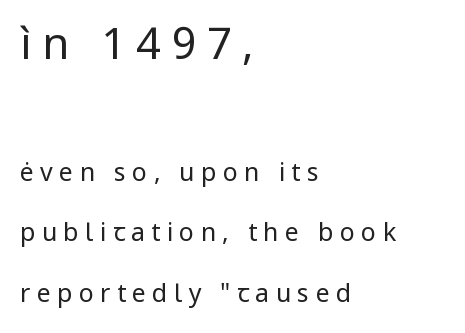
The image shows 43 px regular-weight sans-serif type, upright; set left-aligned, loose line spacing (2.41x), unusually wide letter spacing (+0.25 em), not underlined; the first (top) block is 1.72x larger; low stroke contrast and a medium x-height.
